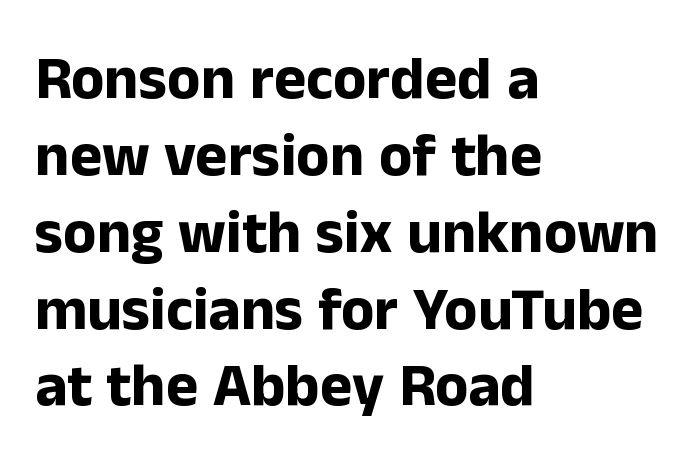
{"serif": "no", "italic": "no", "bold": "yes", "weight": "bold", "width": "normal", "stroke_contrast": "low", "x_height": "medium", "monospaced": "no", "underline": "no", "align": "left", "line_spacing": "normal", "line_spacing_ratio": 1.26, "letter_spacing": "normal", "letter_spacing_em": 0.0, "glyph_px": 61}
